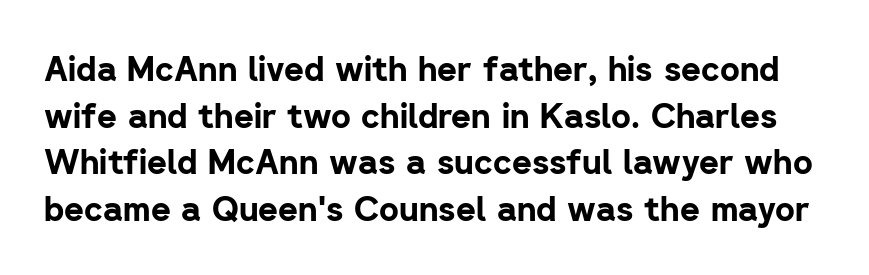
{"serif": "no", "italic": "no", "bold": "yes", "weight": "bold", "width": "normal", "stroke_contrast": "low", "x_height": "medium", "monospaced": "no", "underline": "no", "line_spacing": "normal", "line_spacing_ratio": 1.37, "letter_spacing": "normal", "letter_spacing_em": 0.0, "glyph_px": 34}
